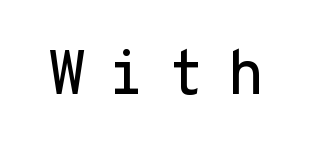
{"serif": "no", "italic": "no", "width": "normal", "stroke_contrast": "low", "x_height": "medium", "monospaced": "yes", "underline": "no", "letter_spacing": "wide", "letter_spacing_em": 0.35, "glyph_px": 62}
